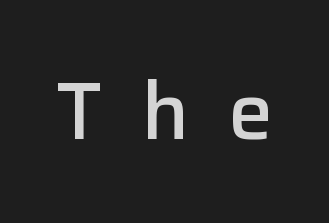
You could not count columns in this text — the font is proportionally spaced. Weight check: semibold — heavier than regular, not quite bold. The designer went with a sans here, leaving each stem footless. The axis of the letterforms is exactly vertical. In terms of letterspacing, this is a distinctly airy, spread setting.
